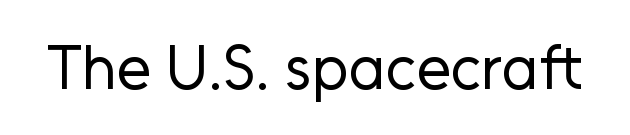
{"serif": "no", "italic": "no", "bold": "no", "weight": "regular", "width": "normal", "stroke_contrast": "low", "x_height": "medium", "monospaced": "no", "underline": "no", "letter_spacing": "normal", "letter_spacing_em": 0.0, "glyph_px": 62}
